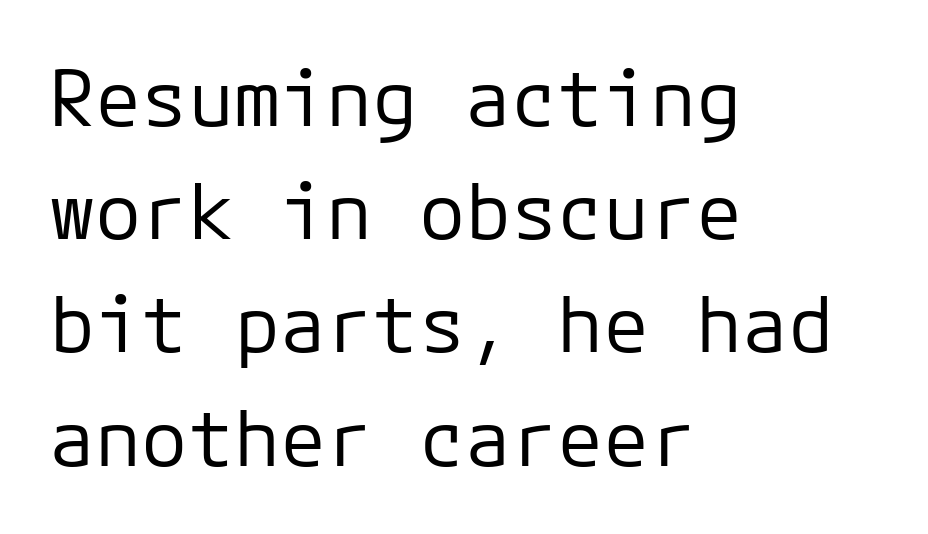
Q: Is the text bold? A: No.
Q: Is the text italic (slanted)? A: No, it is upright.
Q: Is the typeface a serif or a sans-serif typeface? A: Sans-serif.
Q: Is the text underlined? A: No.
Q: How is the paragraph aligned? A: Left-aligned.
Q: Is the spacing between letters normal or unusually wide? A: Normal.
Q: Is the spacing between lines tight, normal or loose? A: Normal.
Q: Width (condensed, normal, or wide)? A: Normal.
Q: Stroke contrast? A: Low.
Q: x-height? A: Medium.
Q: Monospaced? A: Yes.
